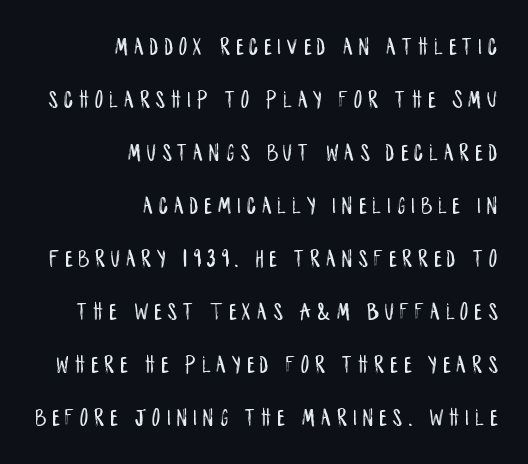
The glyphs are unaccompanied by any horizontal stroke below them. In CSS terms this would be text-align: right. The block of text is sparse from top to bottom, with ample space between rows. The type is letterspaced generously, with wide tracking. The typography opts for an upright posture over an oblique one.
